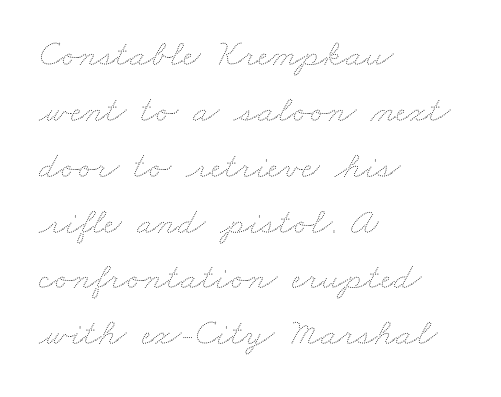
{"bold": "no", "weight": "thin", "width": "wide", "stroke_contrast": "medium", "x_height": "small", "monospaced": "no", "underline": "no", "align": "left", "line_spacing": "normal", "line_spacing_ratio": 1.47, "letter_spacing": "normal", "letter_spacing_em": 0.0, "glyph_px": 38}
